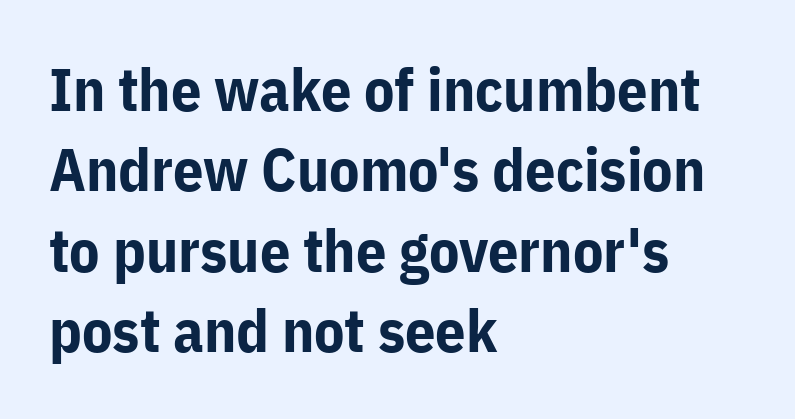
{"serif": "no", "italic": "no", "bold": "yes", "weight": "bold", "width": "normal", "stroke_contrast": "low", "x_height": "medium", "monospaced": "no", "underline": "no", "align": "left", "line_spacing": "normal", "line_spacing_ratio": 1.34, "letter_spacing": "normal", "letter_spacing_em": 0.0, "glyph_px": 60}
